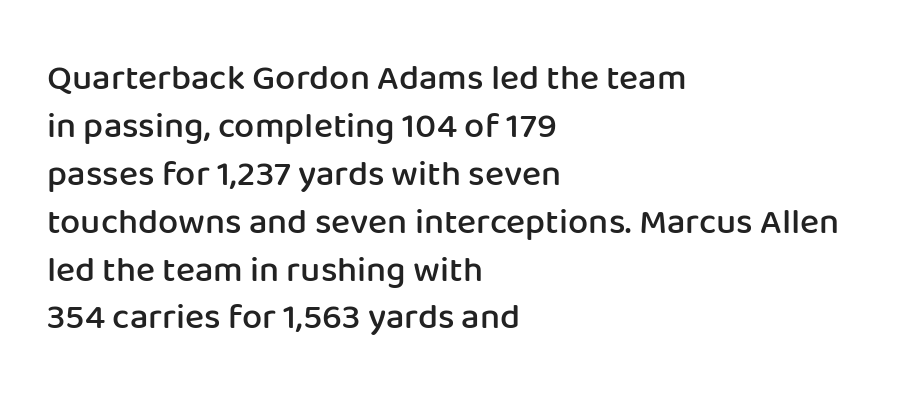
{"serif": "no", "italic": "no", "bold": "semi", "weight": "semibold", "width": "normal", "stroke_contrast": "low", "x_height": "medium", "monospaced": "no", "underline": "no", "align": "left", "line_spacing": "normal", "line_spacing_ratio": 1.33, "letter_spacing": "normal", "letter_spacing_em": 0.0, "glyph_px": 36}
